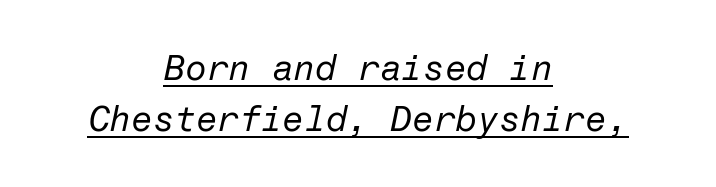
Q: Is the text bold? A: No.
Q: Is the text italic (slanted)? A: Yes, it leans right by about 12 degrees.
Q: Is the text underlined? A: Yes.
Q: How is the paragraph aligned? A: Centered.
Q: Is the spacing between letters normal or unusually wide? A: Normal.
Q: Is the spacing between lines tight, normal or loose? A: Normal.
Q: Width (condensed, normal, or wide)? A: Normal.
Q: Stroke contrast? A: Low.
Q: x-height? A: Medium.
